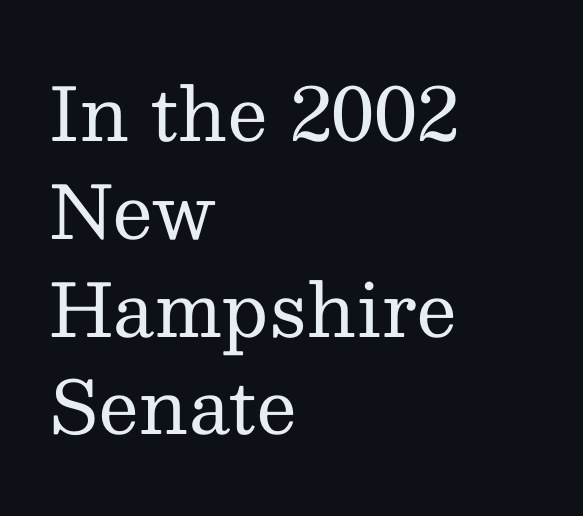
The image shows 73 px regular-weight serif type, upright; set left-aligned, normal line spacing (1.34x), normal letter spacing, not underlined; medium stroke contrast and a medium x-height.
